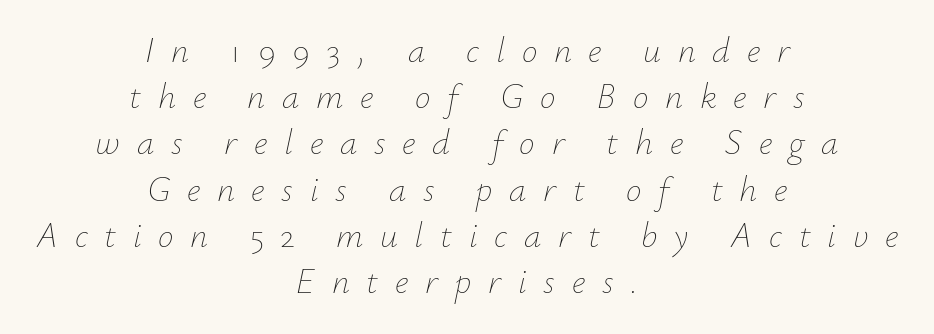
Note the varied advance widths — an 'i' is clearly narrower than an 'm'. The baseline area is clear. Would a proofreader flag this as italicized? Yes. These lines stack symmetrically, like a column narrowing and widening about its center.
